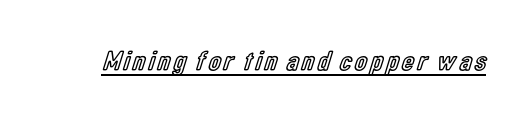
Q: Is the text italic (slanted)? A: Yes.
Q: Is the text underlined? A: Yes.
Q: Width (condensed, normal, or wide)? A: Condensed.
Q: x-height? A: Medium.
Q: Monospaced? A: No.
